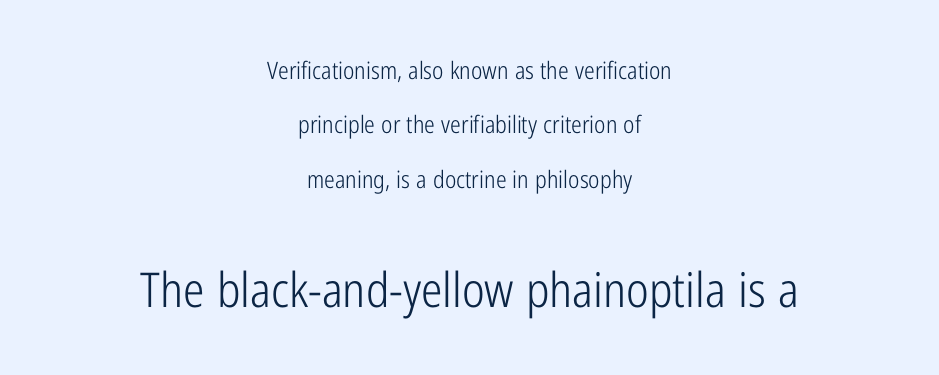
How would I describe the line gaps? Wide and relaxed. The specimen reads as upright at a glance. These lines stack symmetrically, like a column narrowing and widening about its center. Is this a fixed-width face? No — the glyphs have proportional, varying widths. Caption: face not bold, strokes unweighted. Any mark beneath the type? The region is blank.
